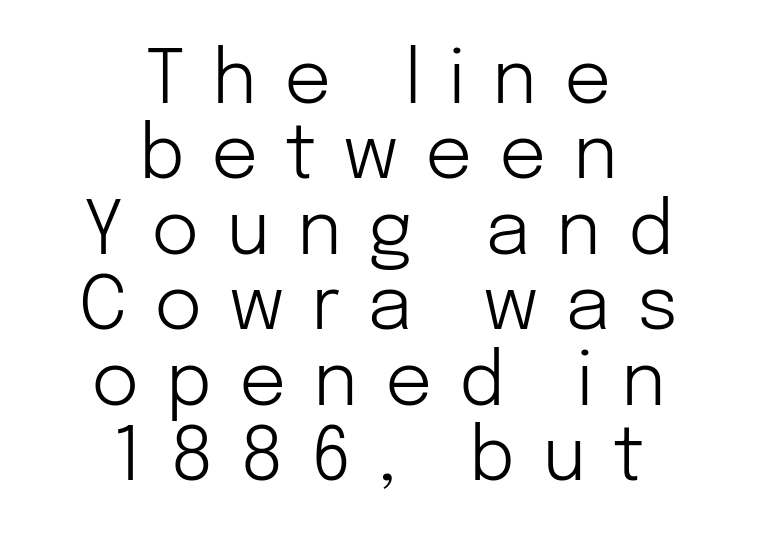
{"serif": "no", "italic": "no", "bold": "no", "weight": "light", "width": "normal", "stroke_contrast": "low", "x_height": "medium", "monospaced": "no", "underline": "no", "align": "center", "line_spacing": "tight", "line_spacing_ratio": 1.02, "letter_spacing": "wide", "letter_spacing_em": 0.36, "glyph_px": 74}
